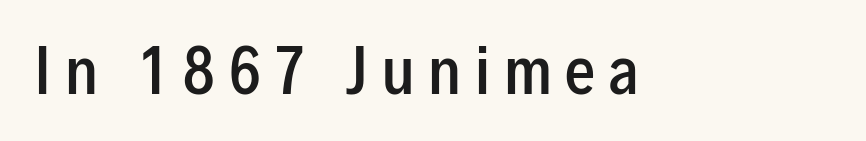
The image shows 60 px semibold, condensed sans-serif type, upright; set unusually wide letter spacing (+0.23 em), not underlined; low stroke contrast and a medium x-height.
